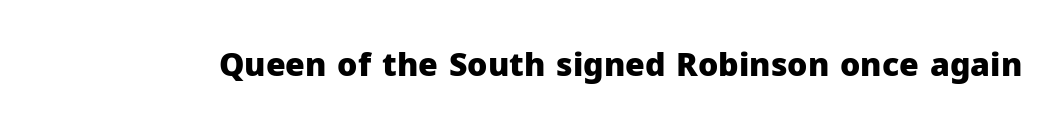
Every character sits straight up, as roman type does. Compared with typical body copy, the letter spacing here is the same. Lines of text with bare space underneath. What kind of face is this? One without serifs — a sans. Note the varied advance widths — an 'i' is clearly narrower than an 'm'.
